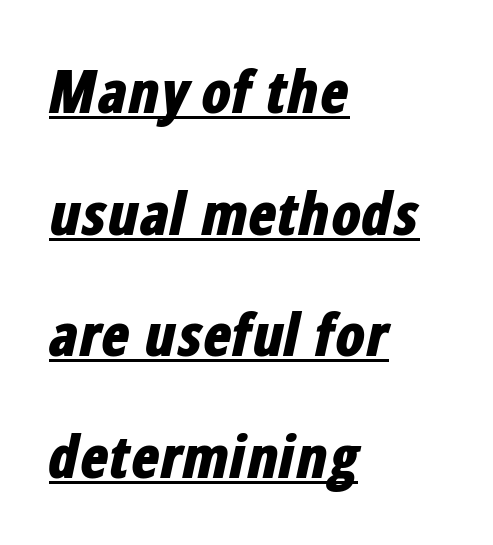
The image shows 59 px bold, condensed type, italic (leaning right); set left-aligned, loose line spacing (2.06x), normal letter spacing, underlined; low stroke contrast and a medium x-height.
